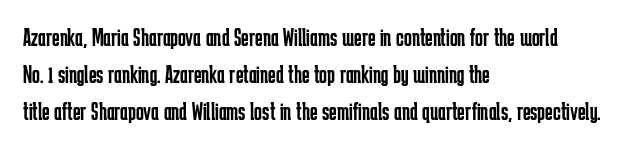
Rule under the text: the space is simply empty. The tracking reads as untouched default to a designer's eye. Compared with a typical body face, this is equally light or lighter still. A student would call this left alignment; a typographer would say flush left, rag right. The rows are spaced the way most documents space them.
